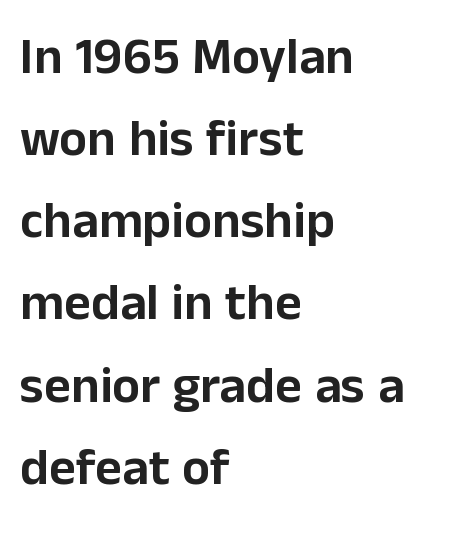
Q: Is the text italic (slanted)? A: No, it is upright.
Q: Is the typeface a serif or a sans-serif typeface? A: Sans-serif.
Q: Is the text underlined? A: No.
Q: How is the paragraph aligned? A: Left-aligned.
Q: Is the spacing between letters normal or unusually wide? A: Normal.
Q: Is the spacing between lines tight, normal or loose? A: Normal.
Q: Width (condensed, normal, or wide)? A: Normal.
Q: Stroke contrast? A: Low.
Q: x-height? A: Medium.
Q: Monospaced? A: No.
